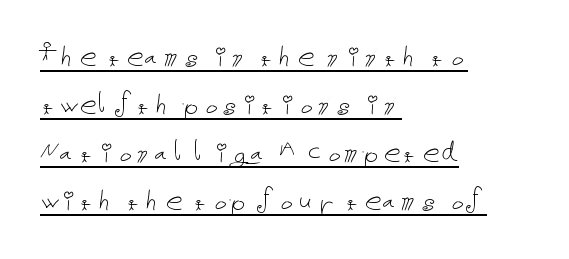
{"italic": "no", "bold": "no", "weight": "thin", "width": "normal", "stroke_contrast": "low", "x_height": "medium", "underline": "yes", "align": "left", "line_spacing": "normal", "line_spacing_ratio": 1.41, "letter_spacing": "normal", "letter_spacing_em": 0.0, "glyph_px": 34}
